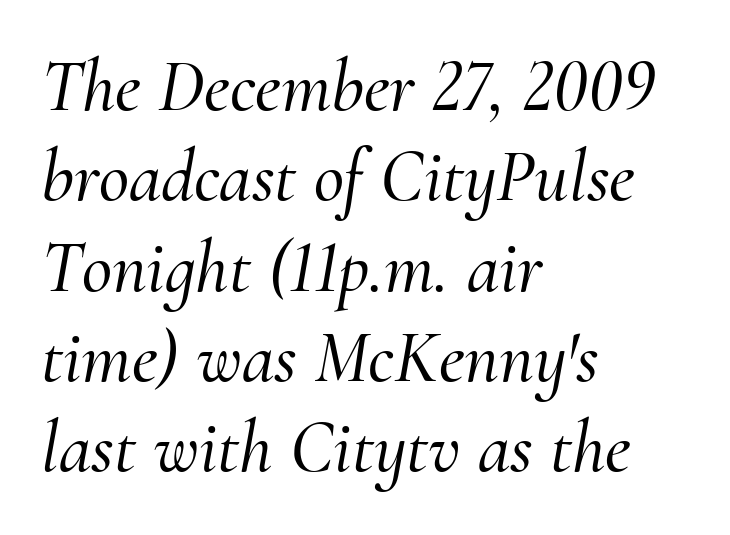
Tall strokes in this sample are angled rather than plumb. Beneath every word, the page is bare. The ragged edge is on the right, which tells us the setting is flush left. Proportional: the letters do not fall into vertical columns. These lines are composed in type with serifs.
